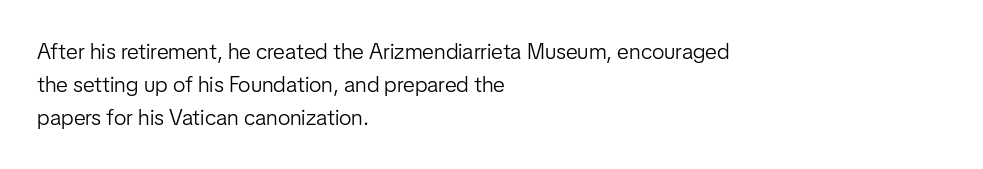
The image shows 22 px text type, upright; set left-aligned, normal line spacing (1.49x), normal letter spacing, not underlined.
